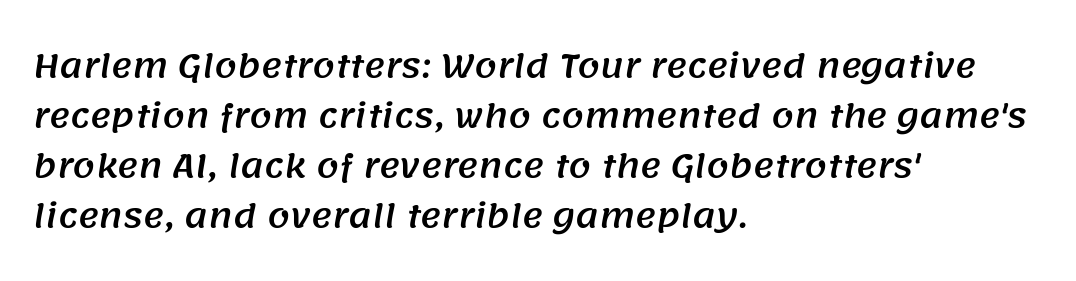
{"serif": "no", "width": "normal", "stroke_contrast": "medium", "x_height": "large", "monospaced": "no", "underline": "no", "align": "left", "line_spacing": "normal", "line_spacing_ratio": 1.56, "letter_spacing": "normal", "letter_spacing_em": 0.0, "glyph_px": 32}
